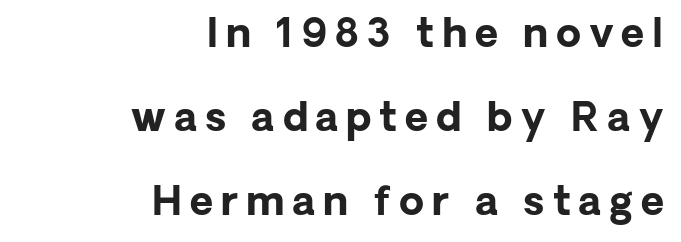
Q: Is the text bold? A: Yes.
Q: Is the text italic (slanted)? A: No, it is upright.
Q: Is the typeface a serif or a sans-serif typeface? A: Sans-serif.
Q: Is the text underlined? A: No.
Q: How is the paragraph aligned? A: Right-aligned.
Q: Is the spacing between letters normal or unusually wide? A: Unusually wide.
Q: Is the spacing between lines tight, normal or loose? A: Loose.
Q: Width (condensed, normal, or wide)? A: Normal.
Q: Stroke contrast? A: Low.
Q: x-height? A: Medium.
Q: Monospaced? A: No.
